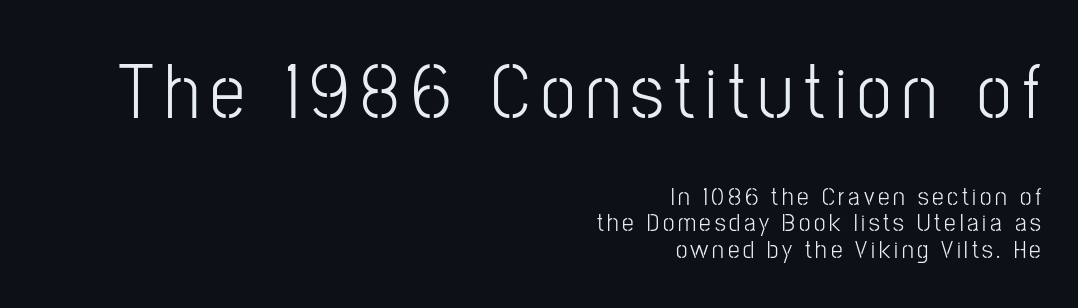
Type style note: lacks serifs. The lettering holds an erect, upright posture throughout. Underline: absent. Block one is the big one; block two sits smaller underneath.
